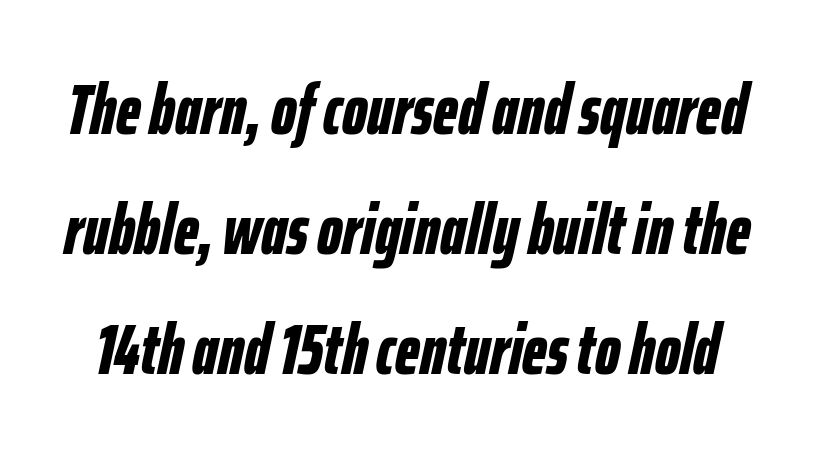
Q: Is the text bold? A: Yes.
Q: Is the text italic (slanted)? A: Yes, it leans right by about 12 degrees.
Q: Is the text underlined? A: No.
Q: Is the spacing between letters normal or unusually wide? A: Normal.
Q: Is the spacing between lines tight, normal or loose? A: Normal.
Q: Width (condensed, normal, or wide)? A: Condensed.
Q: Stroke contrast? A: Low.
Q: x-height? A: Medium.
Q: Monospaced? A: No.
